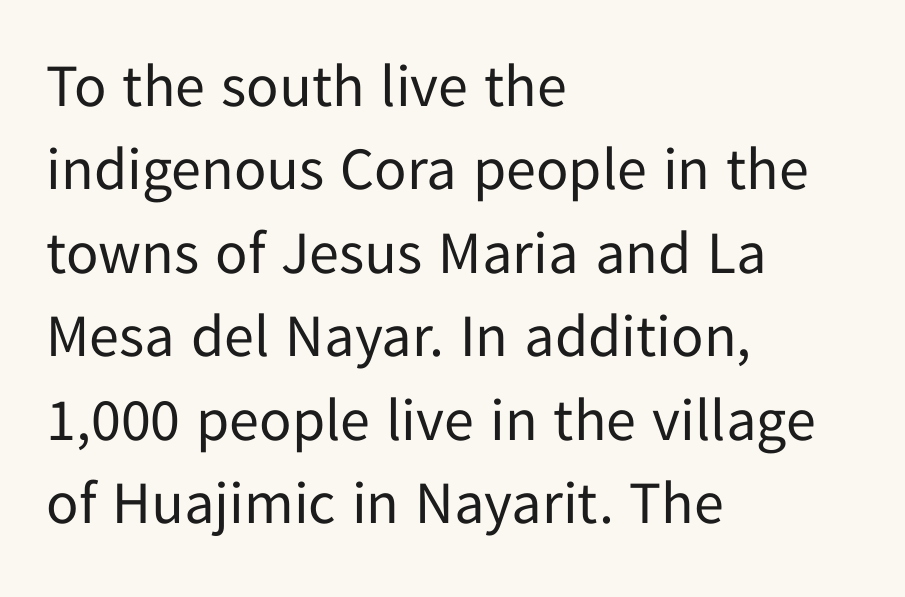
The image shows 60 px regular-weight sans-serif type, upright; set left-aligned, normal line spacing (1.39x), normal letter spacing, not underlined; low stroke contrast and a medium x-height.
